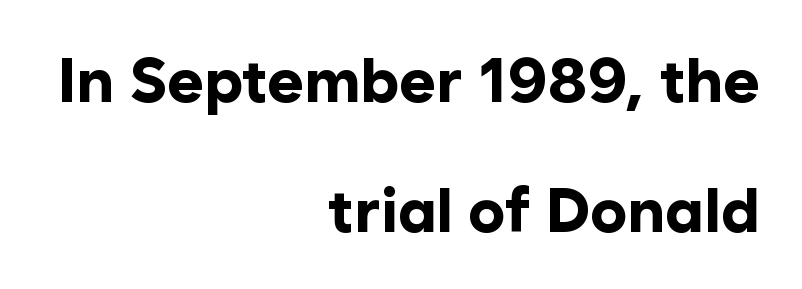
{"serif": "no", "italic": "no", "bold": "yes", "weight": "bold", "width": "normal", "stroke_contrast": "low", "x_height": "medium", "monospaced": "no", "underline": "no", "align": "right", "line_spacing": "loose", "line_spacing_ratio": 2.09, "letter_spacing": "normal", "letter_spacing_em": 0.0, "glyph_px": 62}
